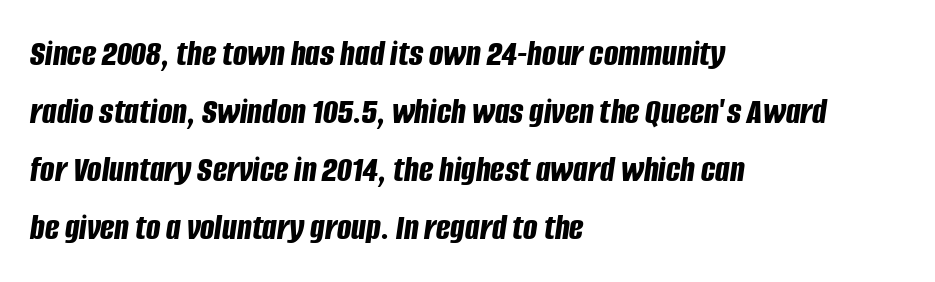
Q: Is the text bold? A: Yes.
Q: Is the text italic (slanted)? A: Yes, it leans right by about 8 degrees.
Q: Is the text underlined? A: No.
Q: How is the paragraph aligned? A: Left-aligned.
Q: Is the spacing between letters normal or unusually wide? A: Normal.
Q: Is the spacing between lines tight, normal or loose? A: Normal.
Q: Width (condensed, normal, or wide)? A: Condensed.
Q: Stroke contrast? A: Low.
Q: x-height? A: Large.
Q: Monospaced? A: No.
